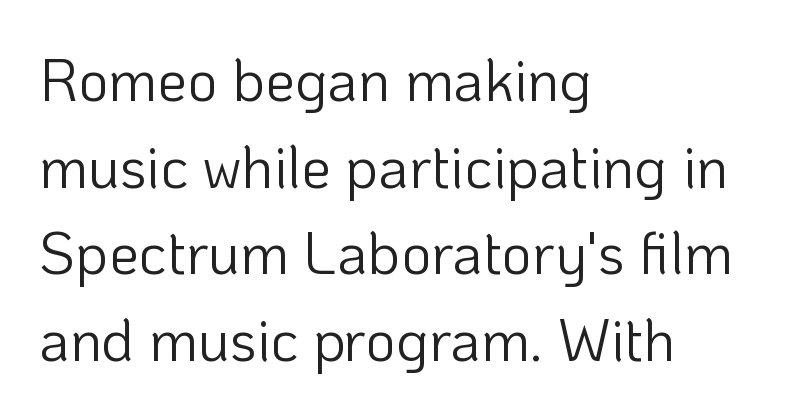
Q: Is the text bold? A: No.
Q: Is the text italic (slanted)? A: No, it is upright.
Q: Is the typeface a serif or a sans-serif typeface? A: Sans-serif.
Q: Is the text underlined? A: No.
Q: How is the paragraph aligned? A: Left-aligned.
Q: Is the spacing between letters normal or unusually wide? A: Normal.
Q: Is the spacing between lines tight, normal or loose? A: Normal.
Q: Width (condensed, normal, or wide)? A: Normal.
Q: Stroke contrast? A: Low.
Q: x-height? A: Medium.
Q: Monospaced? A: No.
